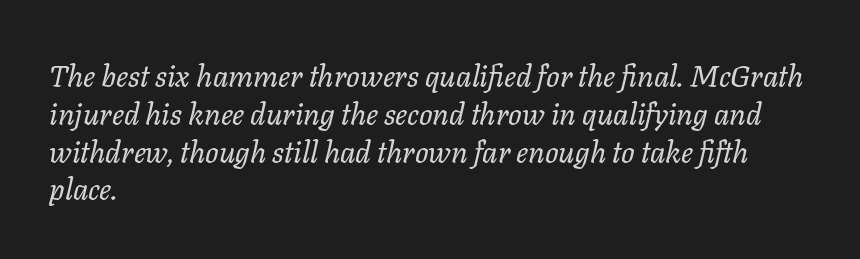
A quiet, ordinary-to-light weight characterises the typeface. Vertically, the passage feels balanced, rows spaced as you'd expect. The rendering uses natural spacing where letterforms have individual widths. Observe the lean: these are italic letterforms. This sample uses plain, unmodified letter spacing.
